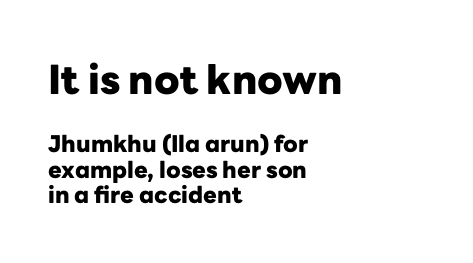
Typographic density is high because the face is bold. Which of the two is more prominent by size? The first, at the top. Quick note: interline space is minimal. Caption: standard tracking, unaltered.
